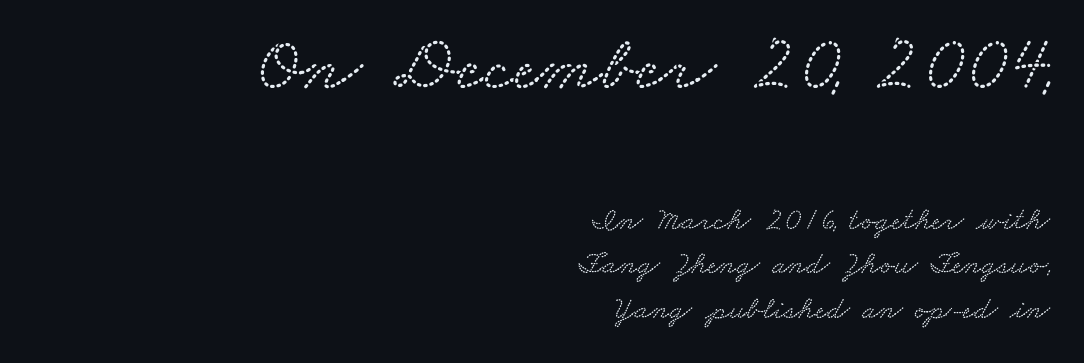
The image shows 79 px wide serif type; set right-aligned, normal line spacing (1.39x), normal letter spacing, not underlined; the first (top) block is 2.47x larger; medium stroke contrast and a small x-height.
